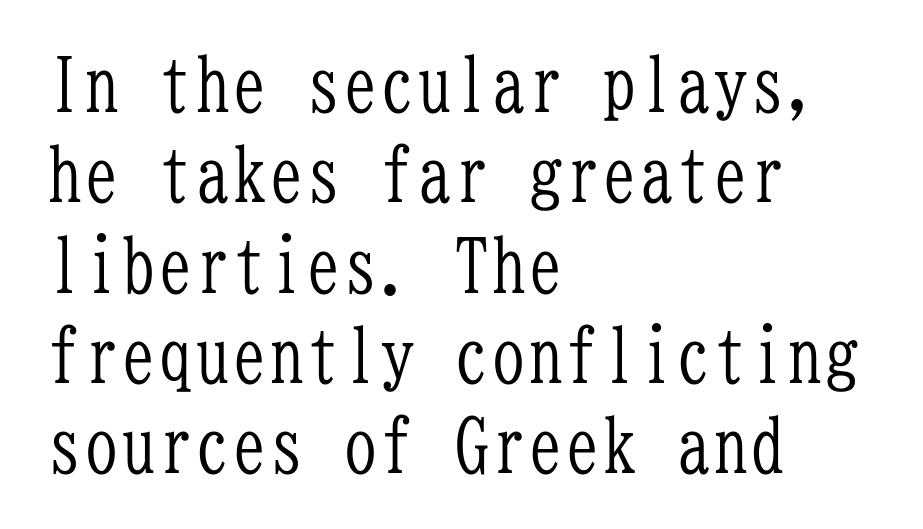
{"serif": "yes", "italic": "no", "bold": "no", "weight": "light", "width": "condensed", "stroke_contrast": "low", "x_height": "medium", "monospaced": "yes", "underline": "no", "align": "left", "line_spacing_ratio": 1.22, "letter_spacing": "normal", "letter_spacing_em": 0.0, "glyph_px": 74}
